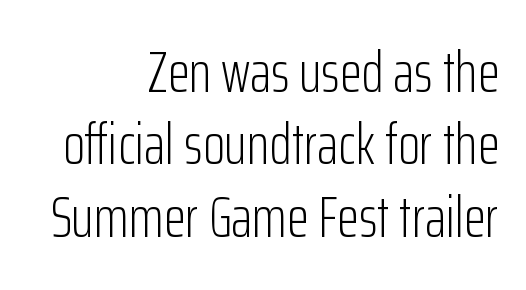
The passage shown has conventional tracking throughout. The block of text has a typical density, with ordinary space between rows. Each letter keeps its own natural width here, so spacing adapts to shape. The specimen omits any rule beneath the text block's lines. Notice how the passage keeps a crisp vertical edge on the right only.
